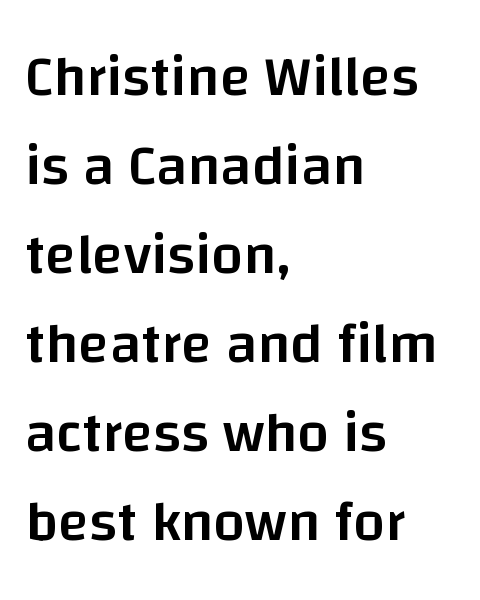
Q: Is the text bold? A: Semi-bold.
Q: Is the text italic (slanted)? A: No, it is upright.
Q: Is the typeface a serif or a sans-serif typeface? A: Sans-serif.
Q: Is the text underlined? A: No.
Q: How is the paragraph aligned? A: Left-aligned.
Q: Is the spacing between letters normal or unusually wide? A: Normal.
Q: Is the spacing between lines tight, normal or loose? A: Normal.
Q: Width (condensed, normal, or wide)? A: Normal.
Q: Stroke contrast? A: Low.
Q: x-height? A: Large.
Q: Monospaced? A: No.
